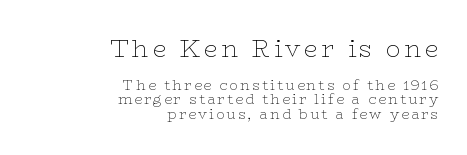
Q: Is the text bold? A: No.
Q: Is the text italic (slanted)? A: No, it is upright.
Q: Is the text underlined? A: No.
Q: How is the paragraph aligned? A: Right-aligned.
Q: Is the spacing between lines tight, normal or loose? A: Tight.
Q: Which block of text is set in a larger size, the first (top) or the second (bottom)? A: The first (top) one.
